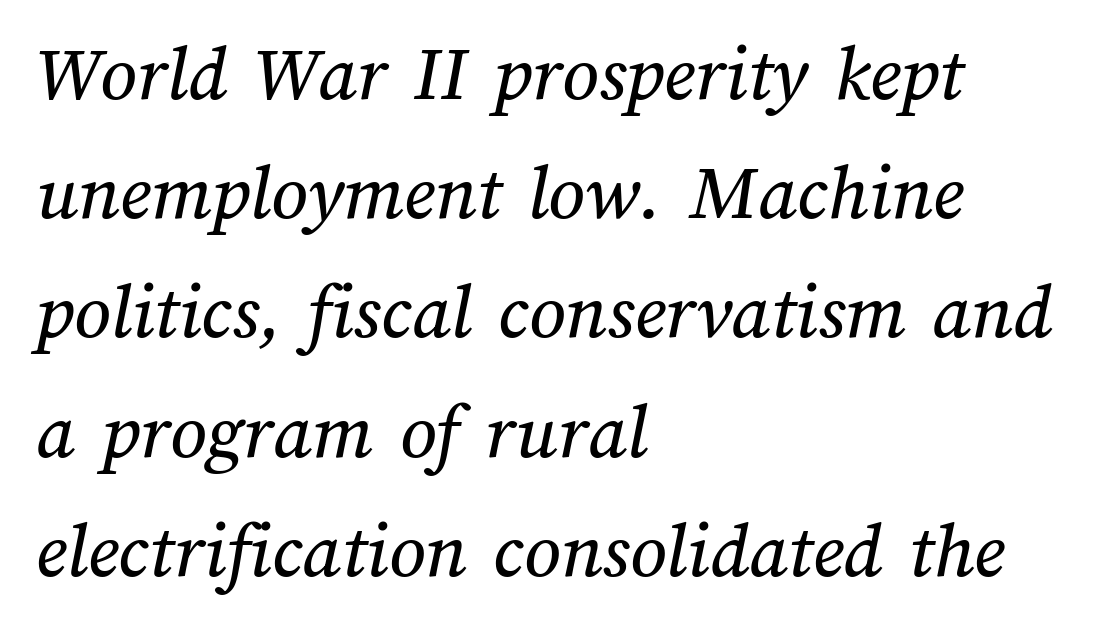
The image shows 80 px text type; set left-aligned, normal line spacing (1.49x), normal letter spacing, not underlined; medium stroke contrast and a medium x-height.
